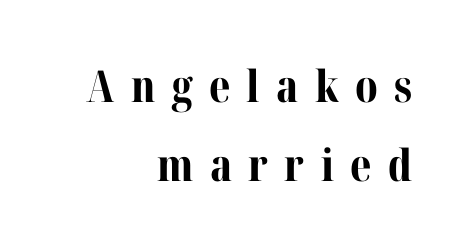
In terms of letterspacing, this is a distinctly airy, spread setting. Is this a sans? No — the strokes have serifs. Notice how the passage keeps a crisp vertical edge on the right only. Typesetter's note: full bold, strokes at maximum text heaviness.
